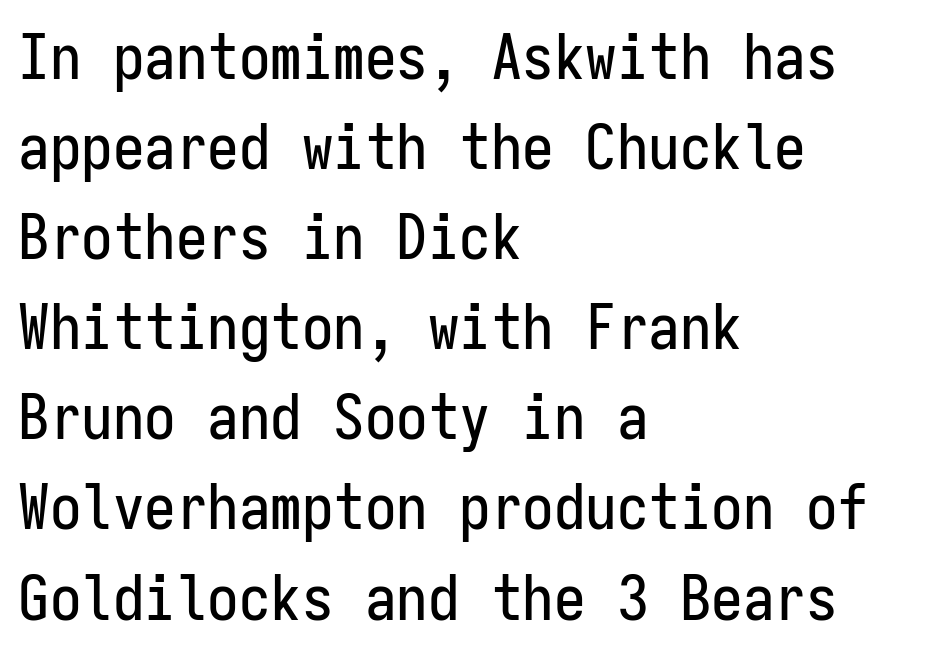
Vertically, the passage feels balanced, rows spaced as you'd expect. Every stem runs plumb, perpendicular to the baseline. The passage shown is typed in a monospace face where columns stay perfectly aligned. A clean baseline with only descenders dipping below it.
